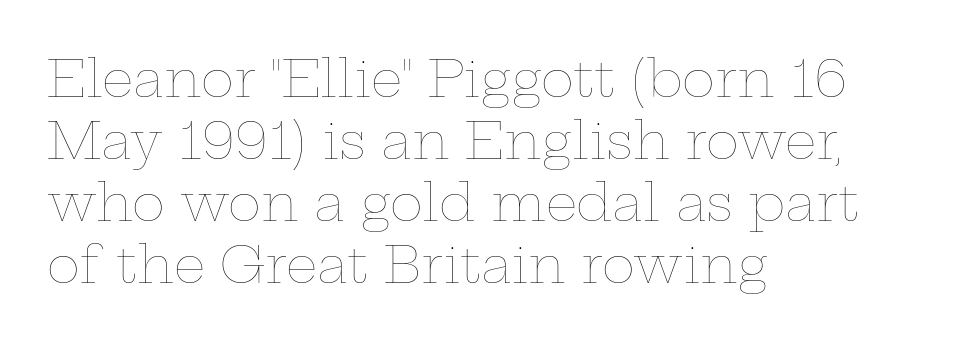
Q: Is the text bold? A: No.
Q: Is the text italic (slanted)? A: No, it is upright.
Q: Is the text underlined? A: No.
Q: How is the paragraph aligned? A: Left-aligned.
Q: Is the spacing between letters normal or unusually wide? A: Normal.
Q: Width (condensed, normal, or wide)? A: Wide.
Q: Stroke contrast? A: Low.
Q: x-height? A: Medium.
Q: Monospaced? A: No.
